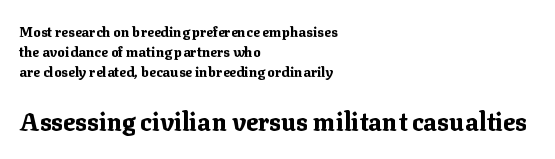
The image shows 25 px bold type, upright; set left-aligned, normal line spacing (1.43x), normal letter spacing, not underlined; the second (bottom) block is 1.79x larger.
